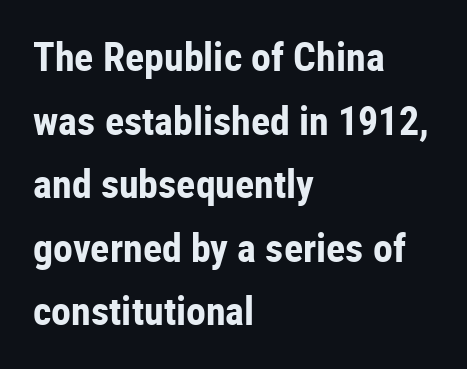
The image shows 40 px bold, condensed sans-serif type, upright; set left-aligned, normal line spacing (1.59x), normal letter spacing, not underlined; low stroke contrast and a medium x-height.
